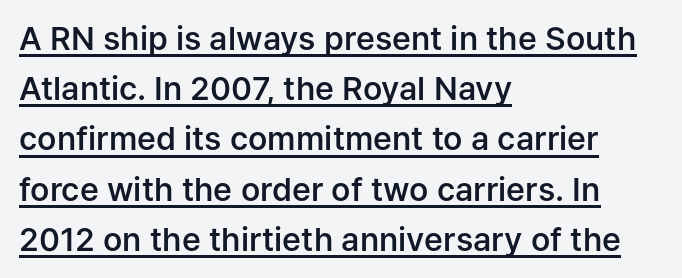
{"serif": "no", "italic": "no", "bold": "semi", "weight": "semibold", "width": "normal", "stroke_contrast": "low", "x_height": "medium", "monospaced": "no", "underline": "yes", "align": "left", "line_spacing": "normal", "line_spacing_ratio": 1.57, "letter_spacing": "normal", "letter_spacing_em": 0.0, "glyph_px": 32}
